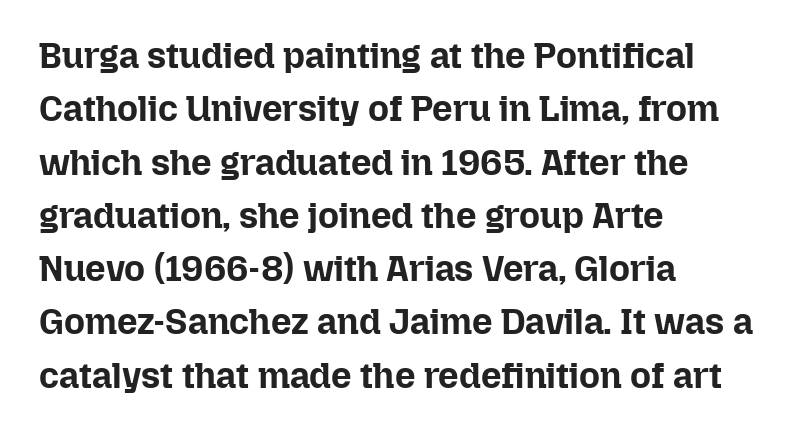
The image shows 36 px bold type, upright; set left-aligned, normal line spacing (1.48x), normal letter spacing, not underlined; low stroke contrast and a medium x-height.
